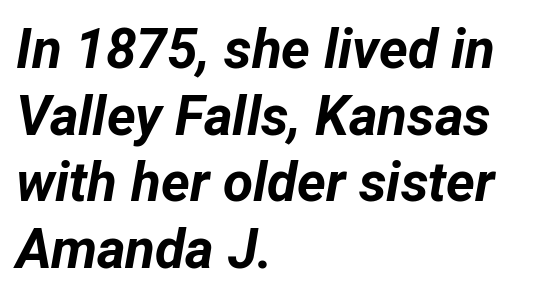
This sample uses plain, unmodified letter spacing. One-word summary of the alignment: left. These lines were composed using italics. Varying glyph widths throughout — classic text-font behaviour. Letters rest on an invisible, unmarked baseline. The strokes are fattened all the way to bold.
